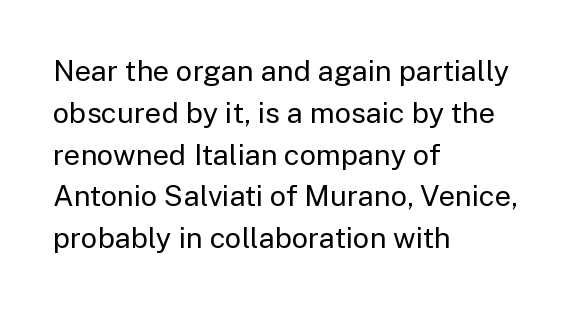
The strokes carry an ordinary text weight at most. Here the glyphs are tracked normally, forming tight word shapes. Stroke terminals: plain, sans-serif. Honestly, there is no underline to notice here at all.
